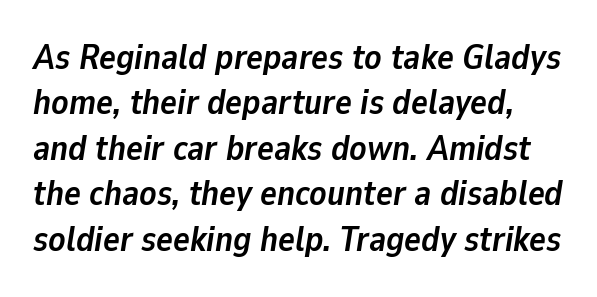
{"italic": "yes", "lean": "right", "slant_degrees": 9, "bold": "yes", "weight": "semibold", "width": "normal", "stroke_contrast": "low", "x_height": "medium", "monospaced": "no", "underline": "no", "line_spacing": "normal", "line_spacing_ratio": 1.3, "letter_spacing": "normal", "letter_spacing_em": 0.0, "glyph_px": 35}
